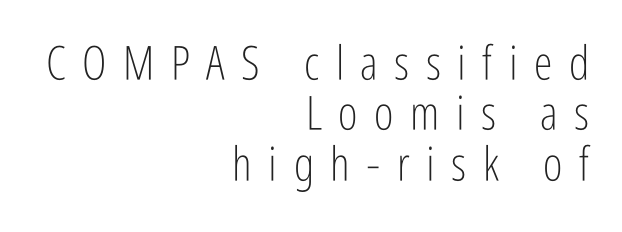
Vertically, the passage feels compressed, each row crowding the next. The typeface has the unassuming heft of standard copy or less. The specimen omits any rule beneath the text block's lines. Posture: vertical.
